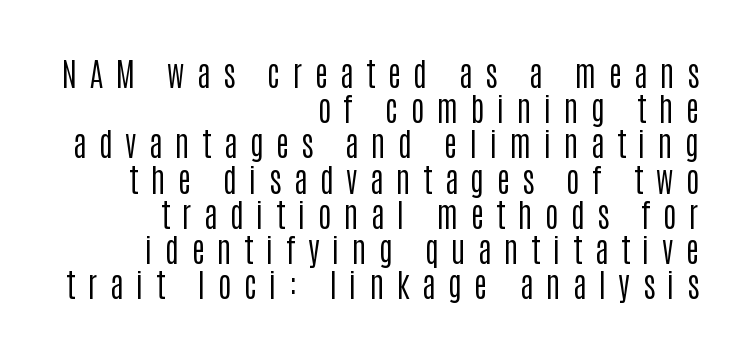
Q: Is the text bold? A: No.
Q: Is the text italic (slanted)? A: No, it is upright.
Q: Is the typeface a serif or a sans-serif typeface? A: Sans-serif.
Q: Is the text underlined? A: No.
Q: How is the paragraph aligned? A: Right-aligned.
Q: Is the spacing between letters normal or unusually wide? A: Unusually wide.
Q: Is the spacing between lines tight, normal or loose? A: Tight.
Q: Width (condensed, normal, or wide)? A: Condensed.
Q: Stroke contrast? A: Low.
Q: x-height? A: Large.
Q: Monospaced? A: No.
